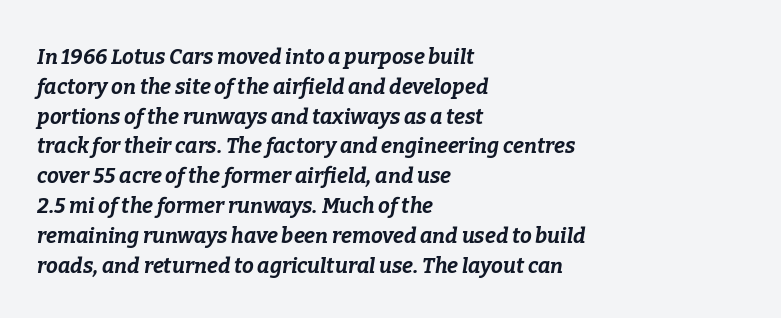
A typesetter would call this zero additional tracking. If you measured baseline to baseline, you'd find a middling distance. The specimen omits any rule beneath the text block's lines. The face used here has the dense, thick strokes of a bold. Typeset ragged right — the left edge is the straight one. In terms of posture, this sample is oblique.
